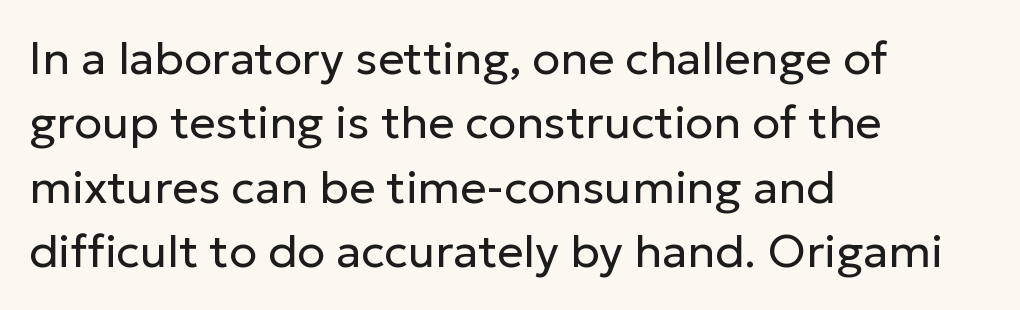
{"serif": "no", "italic": "no", "bold": "no", "weight": "regular", "width": "normal", "stroke_contrast": "low", "x_height": "medium", "monospaced": "no", "underline": "no", "align": "left", "line_spacing": "normal", "line_spacing_ratio": 1.4, "letter_spacing": "normal", "letter_spacing_em": 0.0, "glyph_px": 46}
